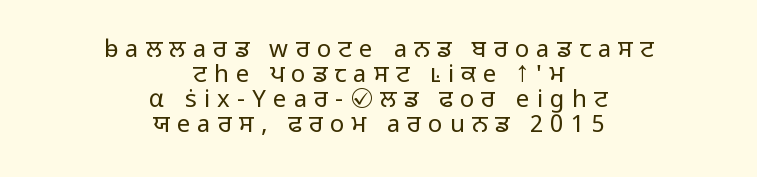
{"italic": "no", "bold": "no", "underline": "no", "align": "center", "line_spacing": "tight", "line_spacing_ratio": 1.04, "letter_spacing": "wide", "letter_spacing_em": 0.3, "glyph_px": 24}
